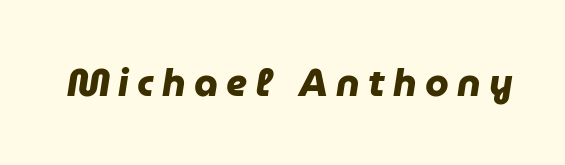
{"serif": "no", "bold": "yes", "weight": "heavy", "width": "normal", "stroke_contrast": "low", "x_height": "medium", "monospaced": "no", "underline": "no", "letter_spacing": "wide", "letter_spacing_em": 0.22, "glyph_px": 38}
